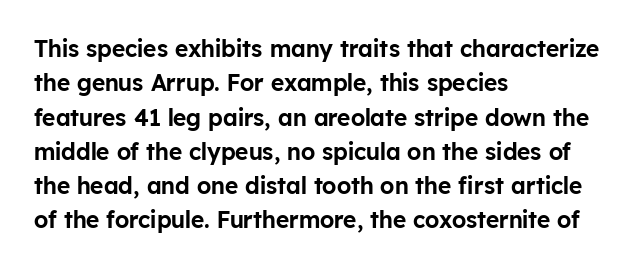
The image shows 23 px text type, upright; set left-aligned, normal line spacing (1.49x), normal letter spacing, not underlined.
